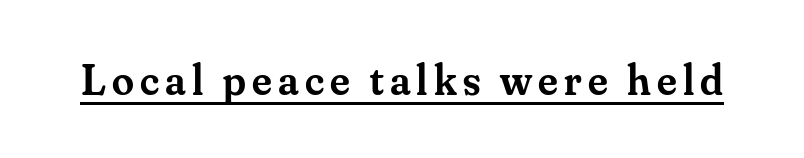
{"serif": "yes", "italic": "no", "bold": "semi", "weight": "semibold", "width": "normal", "stroke_contrast": "medium", "x_height": "small", "monospaced": "no", "underline": "yes", "glyph_px": 44}
